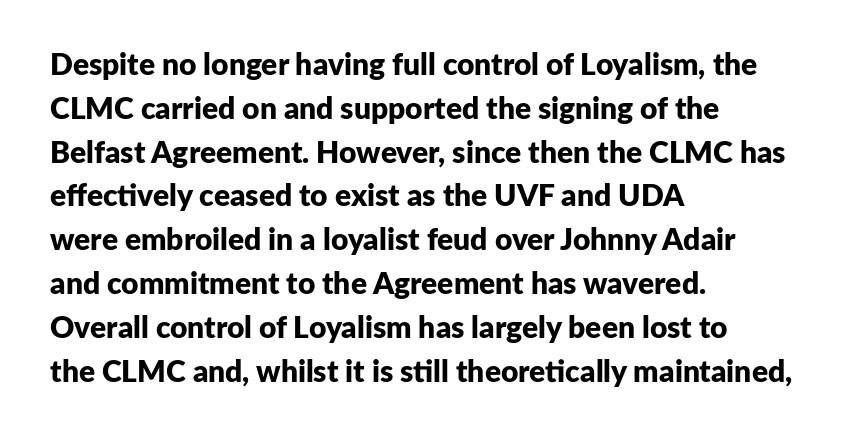
Baseline-to-baseline distance is the conventional proportion of letter height. Unlike italic type, these characters show no tilt at all. Just letters on the line, the space beneath them empty. Think of a printed novel: that variable character pitch is what you see here.
